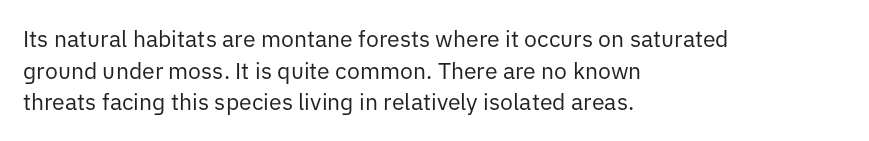
The image shows 23 px text type, upright; set left-aligned, normal line spacing (1.37x), normal letter spacing, not underlined.
